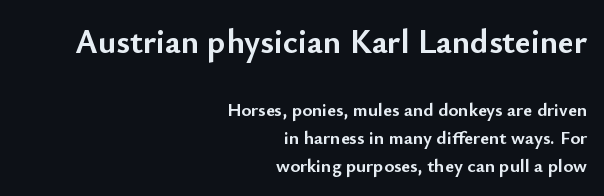
Q: Is the text bold? A: Yes.
Q: Is the text italic (slanted)? A: No, it is upright.
Q: Is the typeface a serif or a sans-serif typeface? A: Sans-serif.
Q: Is the text underlined? A: No.
Q: How is the paragraph aligned? A: Right-aligned.
Q: Is the spacing between letters normal or unusually wide? A: Normal.
Q: Is the spacing between lines tight, normal or loose? A: Normal.
Q: Which block of text is set in a larger size, the first (top) or the second (bottom)? A: The first (top) one.
Q: Width (condensed, normal, or wide)? A: Normal.
Q: Stroke contrast? A: Low.
Q: x-height? A: Small.
Q: Monospaced? A: No.
